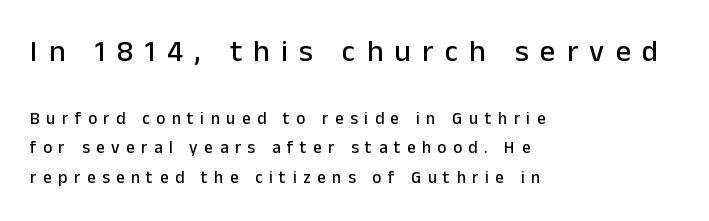
{"serif": "no", "italic": "no", "width": "normal", "stroke_contrast": "low", "x_height": "medium", "monospaced": "no", "underline": "no", "align": "left", "line_spacing_ratio": 1.73, "letter_spacing": "wide", "letter_spacing_em": 0.38, "larger_block": "first", "size_ratio": 1.76, "glyph_px": 30}
